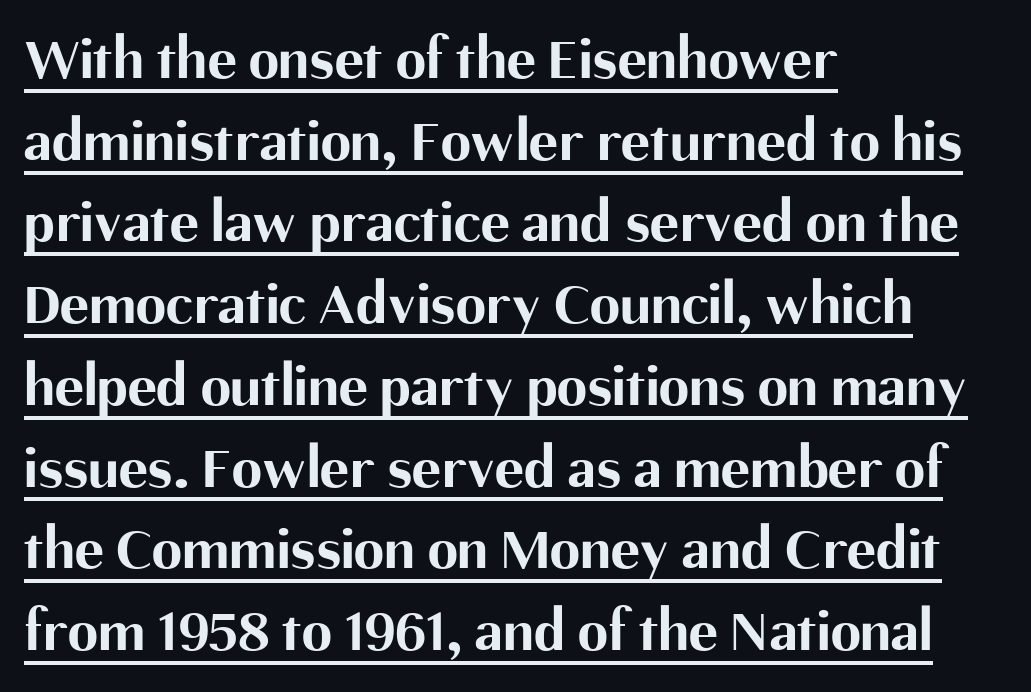
Q: Is the text bold? A: Yes.
Q: Is the text italic (slanted)? A: No, it is upright.
Q: Is the typeface a serif or a sans-serif typeface? A: Sans-serif.
Q: Is the text underlined? A: Yes.
Q: How is the paragraph aligned? A: Left-aligned.
Q: Is the spacing between letters normal or unusually wide? A: Normal.
Q: Is the spacing between lines tight, normal or loose? A: Normal.
Q: Width (condensed, normal, or wide)? A: Normal.
Q: Stroke contrast? A: Medium.
Q: x-height? A: Medium.
Q: Monospaced? A: No.
